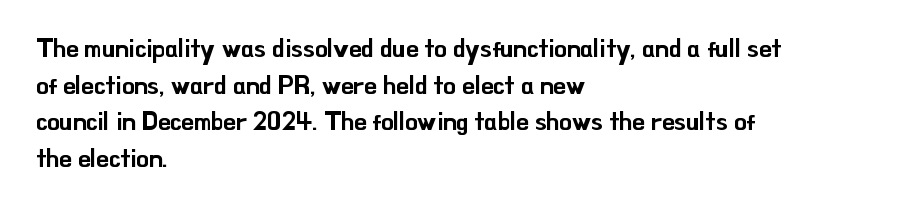
Q: Is the text italic (slanted)? A: No, it is upright.
Q: Is the text underlined? A: No.
Q: How is the paragraph aligned? A: Left-aligned.
Q: Is the spacing between letters normal or unusually wide? A: Normal.
Q: Is the spacing between lines tight, normal or loose? A: Normal.
